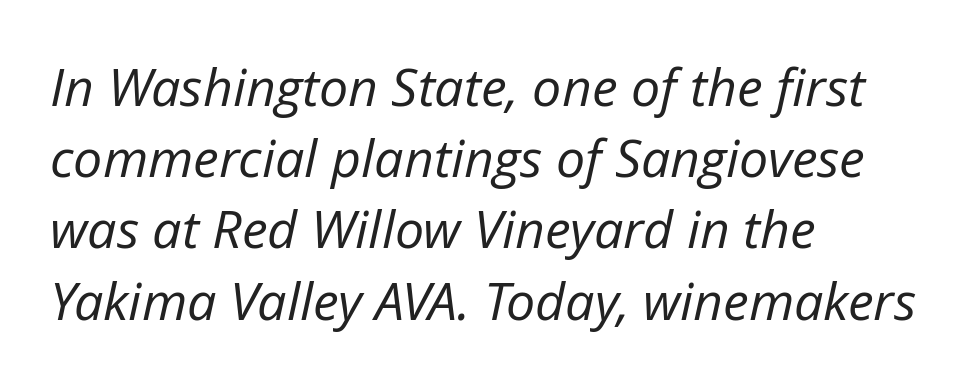
One-word summary of the alignment: left. The letters sit at their default tracking, neither squeezed nor spread. The letterforms sit at book weight or below. Glance below the letters and you will spot only blank space.
